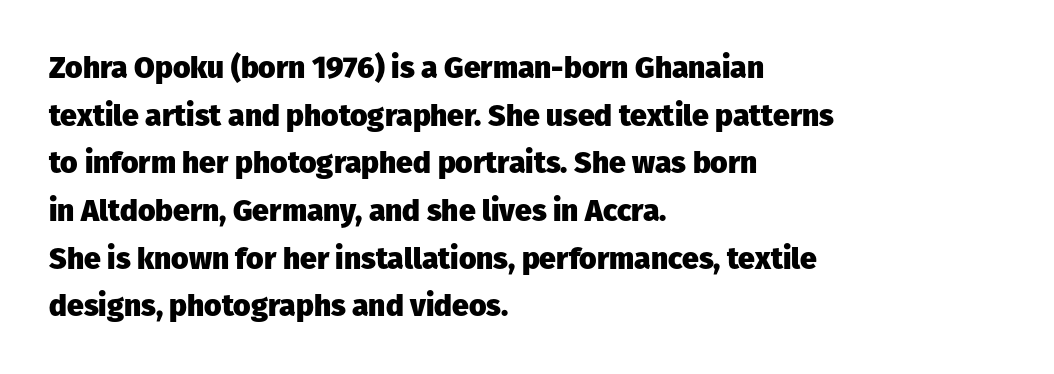
Standard letterfit; no display-style spreading of the glyphs. Every character sits straight up, as roman type does. Students, this is bold: see how much ink each stroke carries. The compositor pushed each line to the left boundary. These lines are rendered in a variable-pitch font. Decoration check: the copy has no underline.
